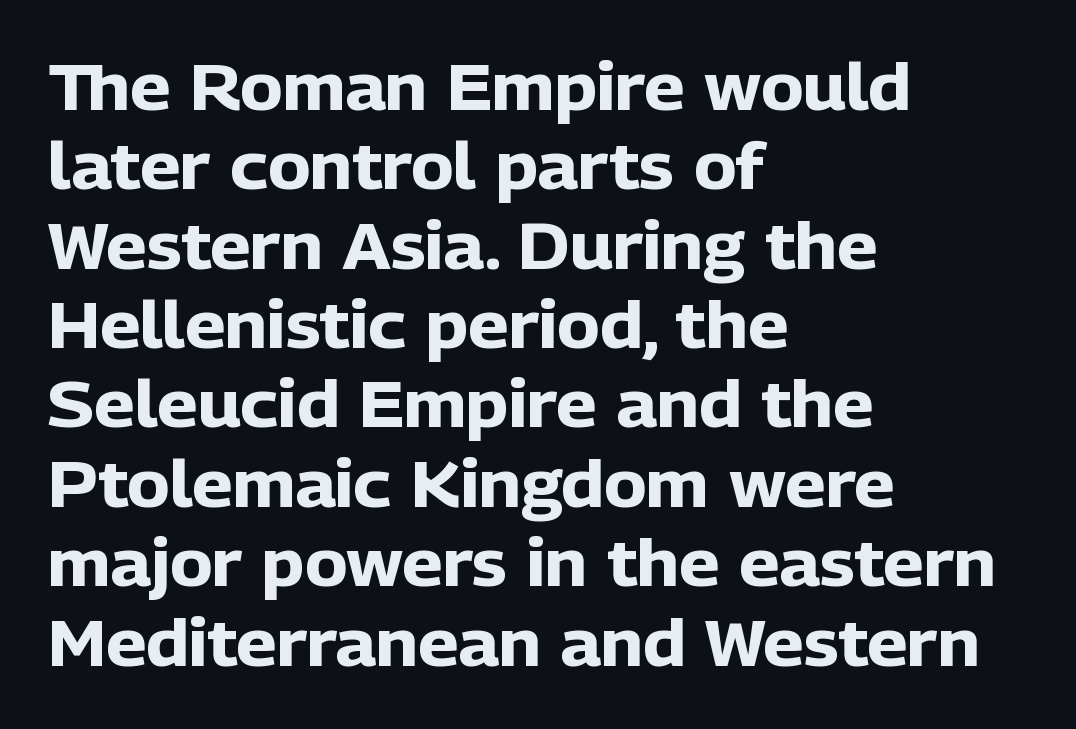
{"serif": "no", "italic": "no", "bold": "yes", "weight": "heavy", "width": "normal", "stroke_contrast": "low", "x_height": "medium", "monospaced": "no", "underline": "no", "align": "left", "line_spacing_ratio": 1.24, "letter_spacing": "normal", "letter_spacing_em": 0.0, "glyph_px": 64}
